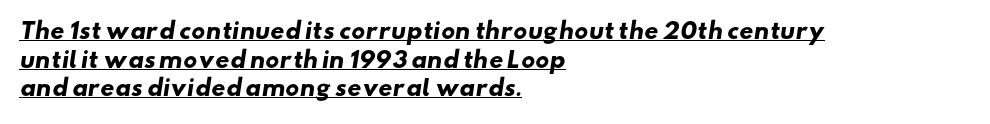
Q: Is the text bold? A: Yes.
Q: Is the text underlined? A: Yes.
Q: How is the paragraph aligned? A: Left-aligned.
Q: Is the spacing between letters normal or unusually wide? A: Normal.
Q: Is the spacing between lines tight, normal or loose? A: Normal.
